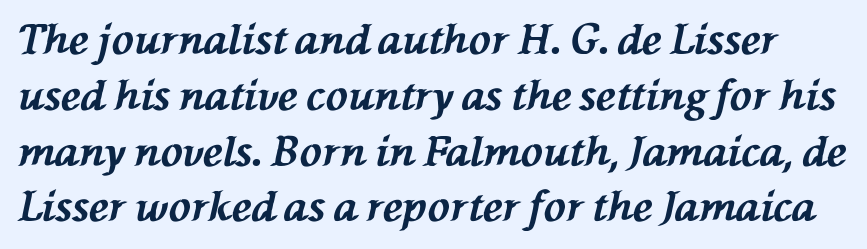
These lines sit exactly where default settings would place them. The specimen reads as italic at a glance. Stroke thickness is high; the sample reads as a true bold. Letter spacing: default. Note the varied advance widths — an 'i' is clearly narrower than an 'm'.
